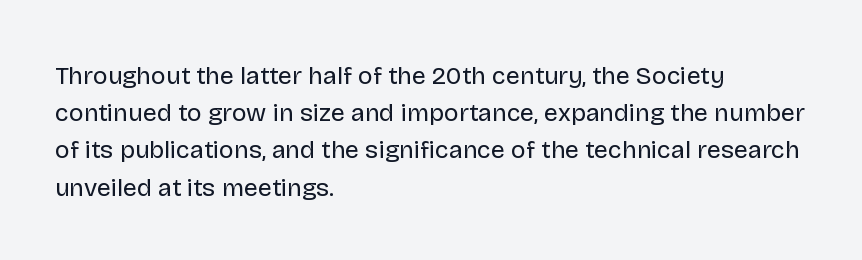
{"italic": "no", "bold": "no", "underline": "no", "align": "left", "line_spacing": "normal", "line_spacing_ratio": 1.49, "letter_spacing": "normal", "letter_spacing_em": 0.0, "glyph_px": 25}
